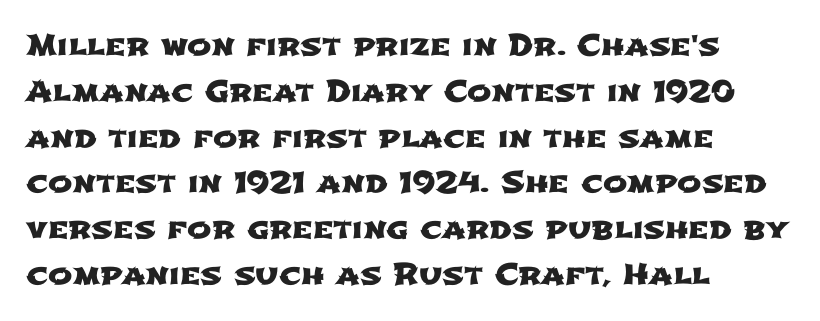
The image shows 29 px wide sans-serif type; set left-aligned, normal line spacing (1.58x), normal letter spacing, not underlined; low stroke contrast and a medium x-height.
